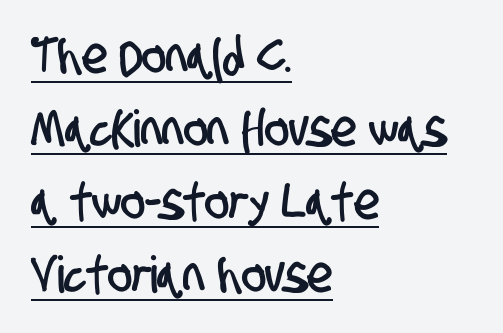
{"serif": "no", "width": "condensed", "stroke_contrast": "low", "x_height": "large", "monospaced": "no", "underline": "yes", "align": "left", "line_spacing": "normal", "line_spacing_ratio": 1.43, "letter_spacing": "normal", "letter_spacing_em": 0.0, "glyph_px": 51}
